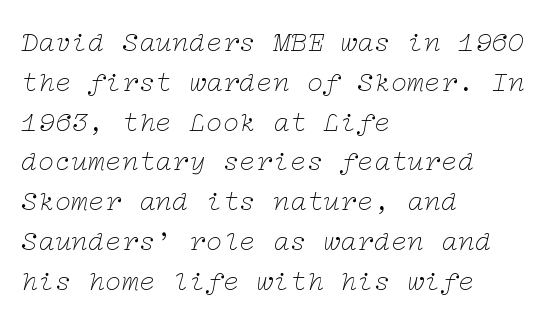
The image shows 28 px thin, wide serif type, italic (leaning right); set left-aligned, normal line spacing (1.42x), normal letter spacing, not underlined; low stroke contrast and a medium x-height.
